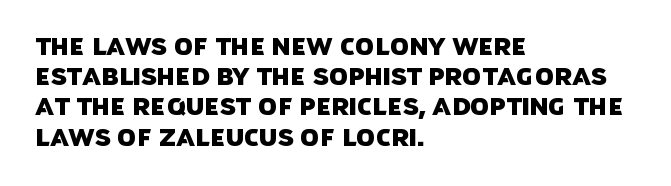
{"underline": "no", "align": "left", "line_spacing": "normal", "line_spacing_ratio": 1.26, "letter_spacing": "normal", "letter_spacing_em": 0.0, "glyph_px": 24}
